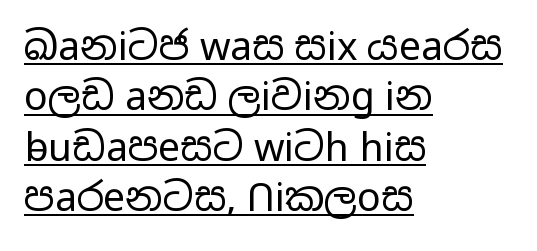
Q: Is the text bold? A: No.
Q: Is the text italic (slanted)? A: No, it is upright.
Q: Is the typeface a serif or a sans-serif typeface? A: Sans-serif.
Q: Is the text underlined? A: Yes.
Q: How is the paragraph aligned? A: Left-aligned.
Q: Is the spacing between letters normal or unusually wide? A: Normal.
Q: Is the spacing between lines tight, normal or loose? A: Normal.
Q: Width (condensed, normal, or wide)? A: Wide.
Q: Stroke contrast? A: Low.
Q: x-height? A: Medium.
Q: Monospaced? A: No.
